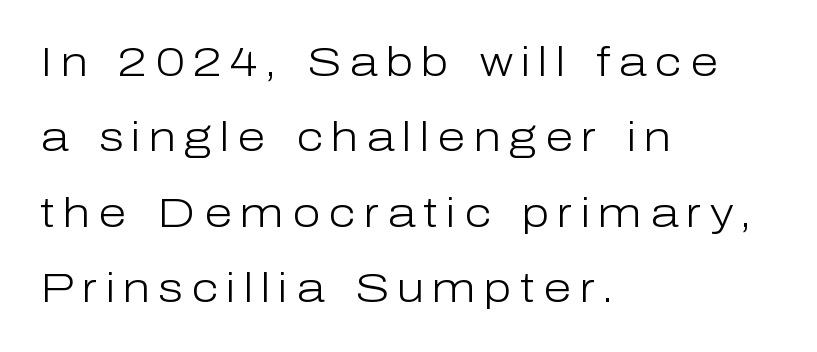
{"serif": "no", "italic": "no", "bold": "no", "weight": "light", "width": "normal", "stroke_contrast": "low", "x_height": "medium", "monospaced": "no", "underline": "no", "align": "left", "line_spacing_ratio": 1.84, "letter_spacing": "wide", "letter_spacing_em": 0.2, "glyph_px": 41}
